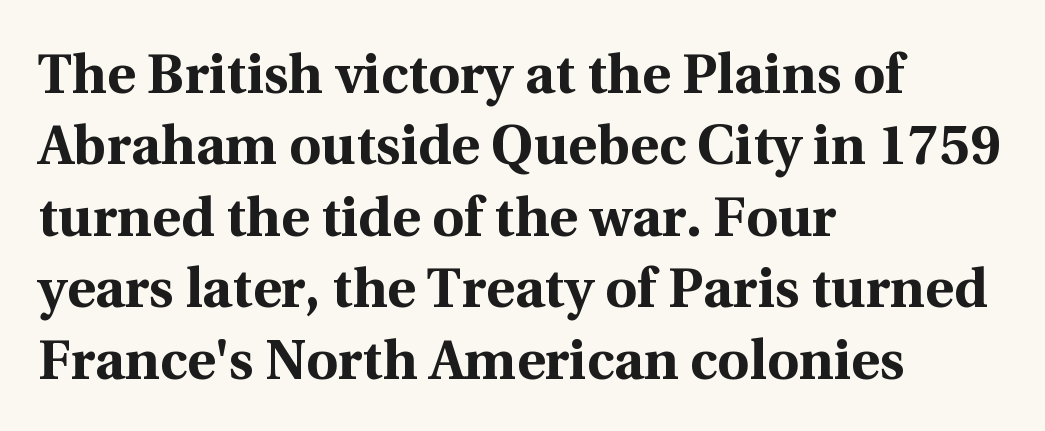
{"serif": "yes", "italic": "no", "bold": "yes", "weight": "bold", "width": "normal", "x_height": "medium", "monospaced": "no", "underline": "no", "align": "left", "line_spacing": "normal", "line_spacing_ratio": 1.3, "letter_spacing": "normal", "letter_spacing_em": 0.0, "glyph_px": 55}
